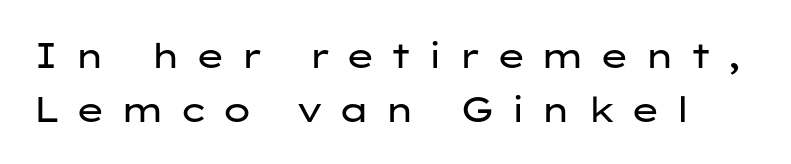
The image shows 35 px regular-weight, wide sans-serif type, upright; set normal line spacing (1.53x), unusually wide letter spacing (+0.42 em), not underlined; low stroke contrast and a medium x-height.
